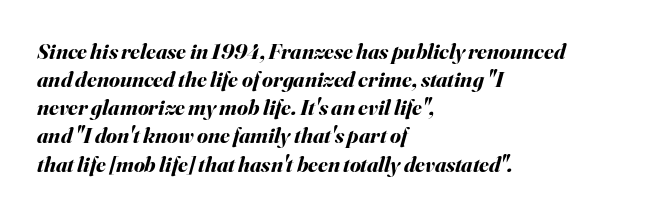
The image shows 22 px bold type, italic (leaning right); set left-aligned, normal line spacing (1.28x), normal letter spacing, not underlined.
